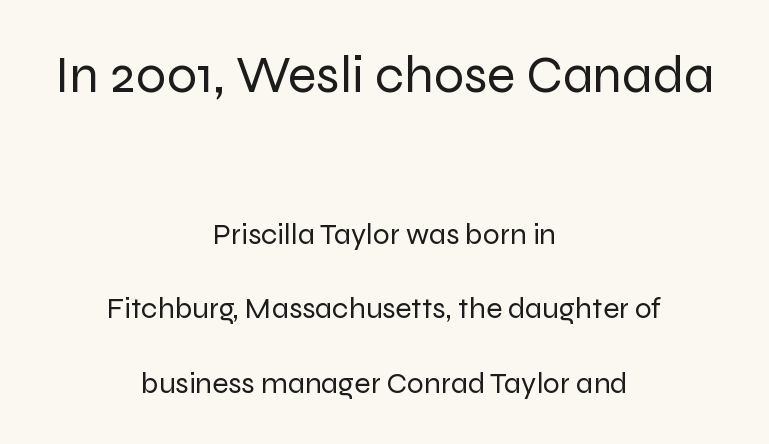
The image shows 53 px regular-weight sans-serif type, upright; set centered, loose line spacing (2.48x), normal letter spacing, not underlined; the first (top) block is 1.77x larger; low stroke contrast and a medium x-height.
